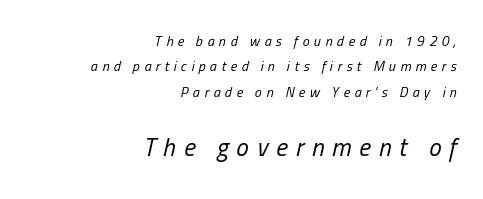
The image shows 25 px text type, italic (leaning right); set right-aligned, line spacing 1.81x, unusually wide letter spacing (+0.32 em), not underlined; the second (bottom) block is 1.79x larger.
